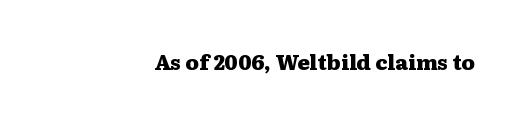
The rendering keeps characters at their native spacing. This is the regular roman posture of the typeface. Plain, unruled lines of type. Line endings align vertically; line beginnings do not.
